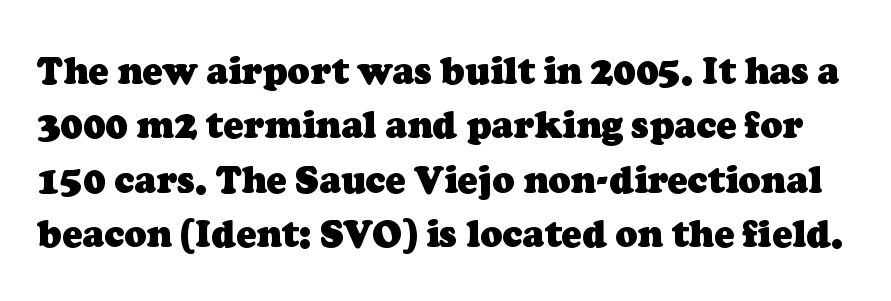
The face used here is proportionally spaced, like ordinary book or web type. In terms of leading, this rendering sits right in the middle. This rendering employs a face with finishing strokes, i.e., a serif. The space directly below the letters is spotless. In terms of weight, the rendering is a true, heavy bold. The letters sit at their default tracking, neither squeezed nor spread.
